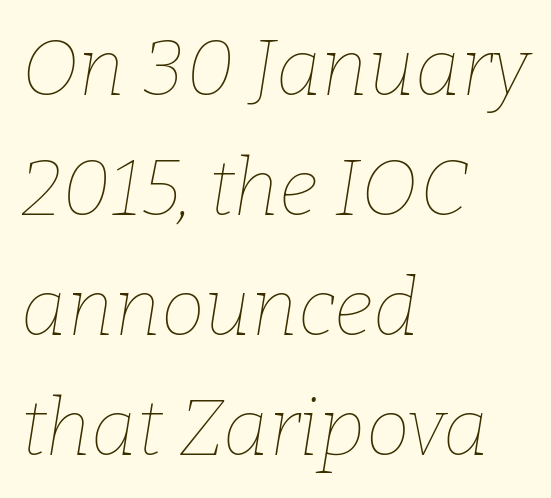
Proportional: the letters do not fall into vertical columns. Every row of glyphs begins at an identical x-position on the left. Words appear dense and cohesive because spacing is normal. Quick note: italic.
